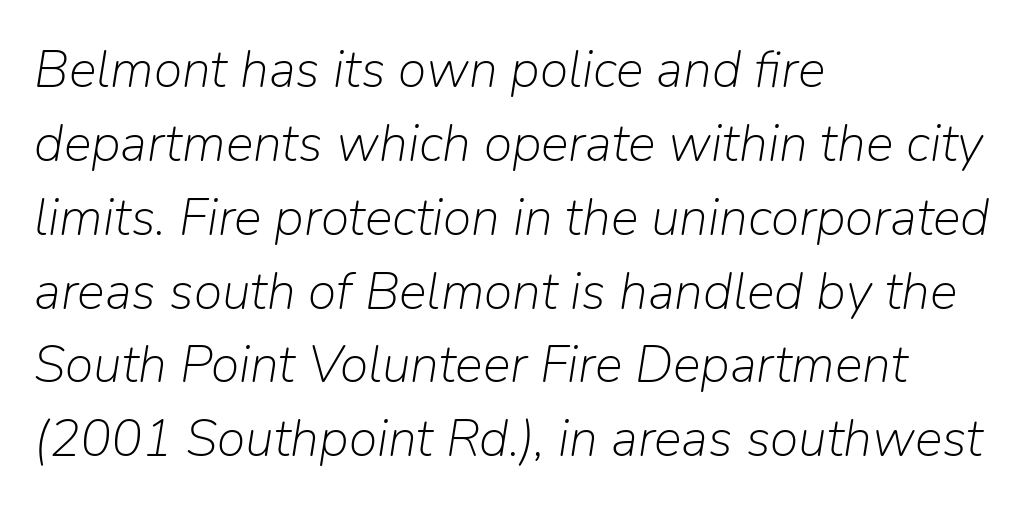
The image shows 52 px light type, italic (leaning right); set left-aligned, normal line spacing (1.42x), normal letter spacing, not underlined; low stroke contrast and a medium x-height.
